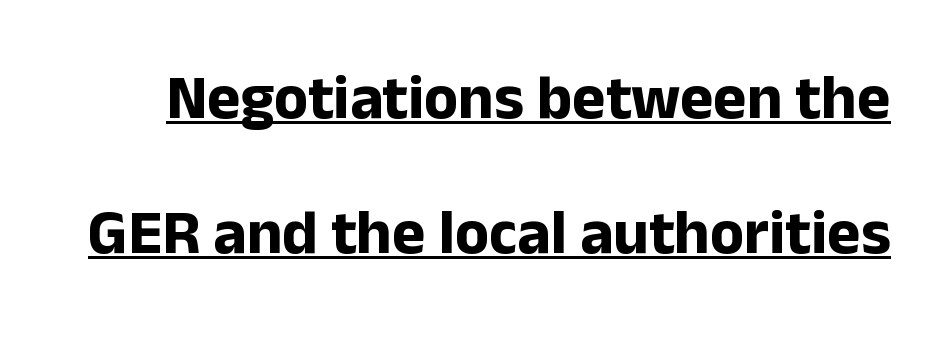
The strokes are fattened all the way to bold. Think of a printed novel: that variable character pitch is what you see here. Decoration check: the copy is underlined. A roman cut, with each character standing at attention. Are there feet on the stems? There aren't — it's a sans. The gaps between neighbouring characters are ordinary and unremarkable.
